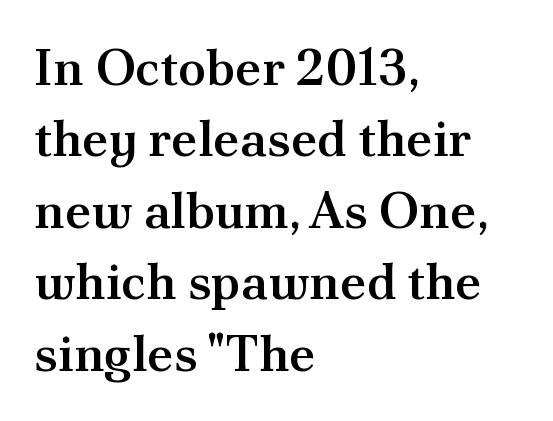
The image shows 51 px semibold serif type, upright; set left-aligned, normal line spacing (1.4x), normal letter spacing, not underlined; medium stroke contrast and a small x-height.
